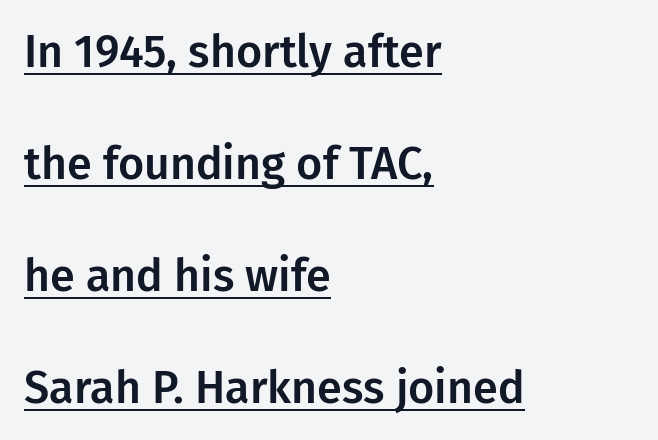
Q: Is the text italic (slanted)? A: No, it is upright.
Q: Is the typeface a serif or a sans-serif typeface? A: Sans-serif.
Q: Is the text underlined? A: Yes.
Q: How is the paragraph aligned? A: Left-aligned.
Q: Is the spacing between letters normal or unusually wide? A: Normal.
Q: Is the spacing between lines tight, normal or loose? A: Loose.
Q: Width (condensed, normal, or wide)? A: Normal.
Q: Stroke contrast? A: Low.
Q: x-height? A: Medium.
Q: Monospaced? A: No.
